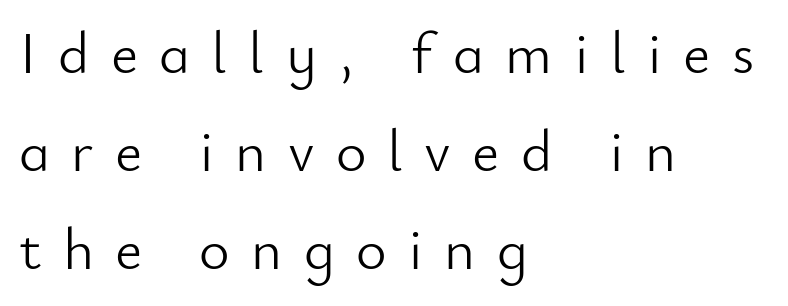
{"serif": "no", "italic": "no", "bold": "no", "weight": "light", "width": "normal", "stroke_contrast": "low", "x_height": "small", "monospaced": "no", "underline": "no", "align": "left", "line_spacing": "normal", "line_spacing_ratio": 1.66, "letter_spacing": "wide", "letter_spacing_em": 0.36, "glyph_px": 59}
